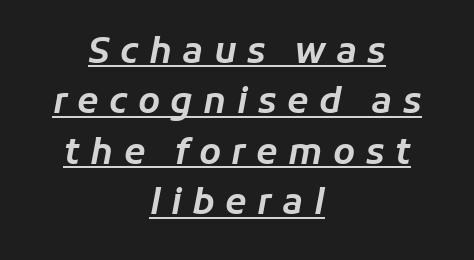
Q: Is the text italic (slanted)? A: Yes, it leans right by about 11 degrees.
Q: Is the text underlined? A: Yes.
Q: How is the paragraph aligned? A: Centered.
Q: Is the spacing between letters normal or unusually wide? A: Unusually wide.
Q: Is the spacing between lines tight, normal or loose? A: Normal.
Q: Width (condensed, normal, or wide)? A: Normal.
Q: Stroke contrast? A: Low.
Q: x-height? A: Medium.
Q: Monospaced? A: No.
